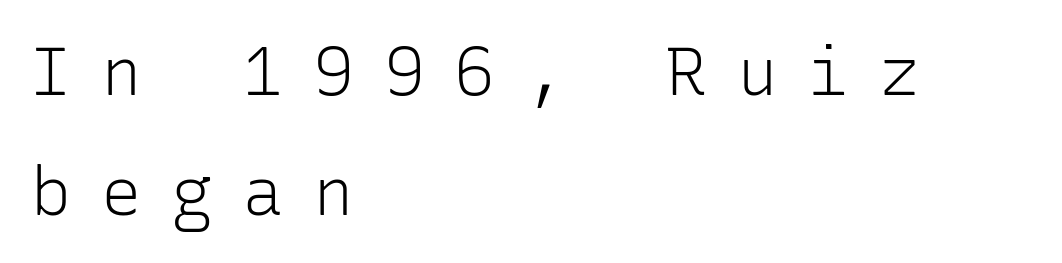
This is not heavy type; no bold has been used. Here the glyphs are tracked loosely, breaking word shapes into spaced letters. Each line starts at the same left margin while the right side varies. Each letter, wide or thin by design, is forced into the same width here. The text was rendered using a sans face with plain stroke endings.
